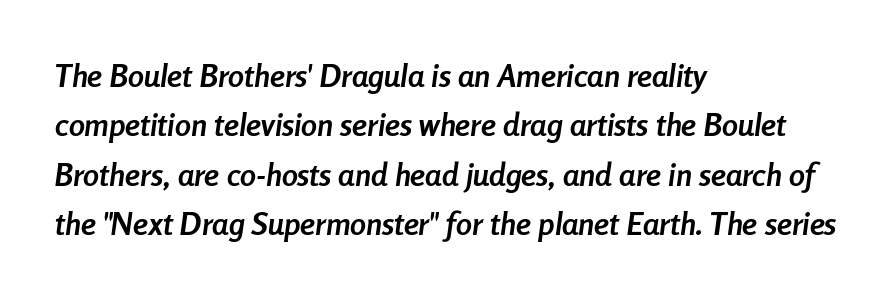
Q: Is the text bold? A: Yes.
Q: Is the text italic (slanted)? A: Yes, it leans right by about 8 degrees.
Q: Is the text underlined? A: No.
Q: How is the paragraph aligned? A: Left-aligned.
Q: Is the spacing between letters normal or unusually wide? A: Normal.
Q: Is the spacing between lines tight, normal or loose? A: Normal.
Q: Width (condensed, normal, or wide)? A: Condensed.
Q: Stroke contrast? A: Low.
Q: x-height? A: Medium.
Q: Monospaced? A: No.
